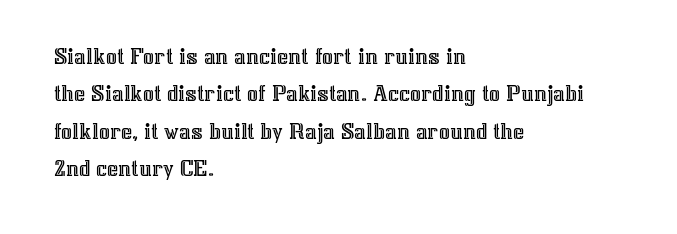
Q: Is the text italic (slanted)? A: No, it is upright.
Q: Is the text underlined? A: No.
Q: How is the paragraph aligned? A: Left-aligned.
Q: Is the spacing between letters normal or unusually wide? A: Normal.
Q: Is the spacing between lines tight, normal or loose? A: Normal.
